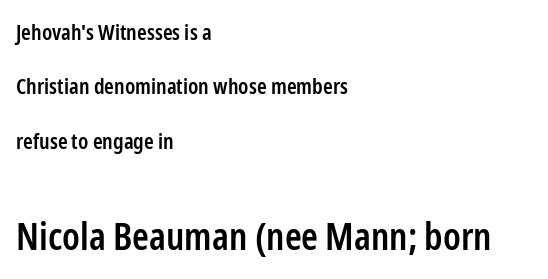
Unmarked baselines from the first word to the last. Whoever set this chose breathing room over compactness in the vertical rhythm. Character widths vary here, with narrow letters taking less room than wide ones. Every letter is mildly thick-stroked: semibold rather than bold. In this sample the second text group is rendered at the bigger scale. The ragged edge is on the right, which tells us the setting is flush left.
